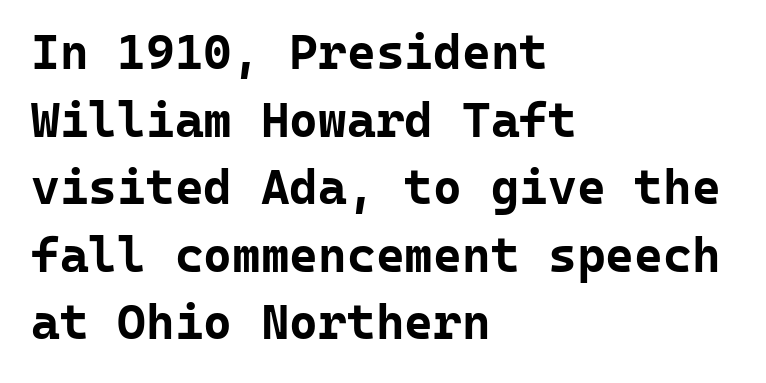
These lines are rendered in a fixed-pitch font. Default kerning and tracking; the words read as compact shapes. The lettering stays uniformly vertical, giving the passage a roman look. Has an underline been added? It has not.
